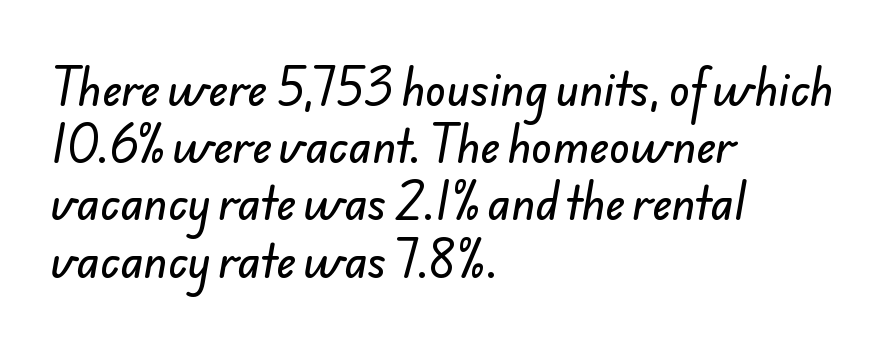
{"serif": "no", "width": "normal", "stroke_contrast": "low", "x_height": "small", "monospaced": "no", "underline": "no", "align": "left", "line_spacing": "normal", "line_spacing_ratio": 1.33, "letter_spacing": "normal", "letter_spacing_em": 0.0, "glyph_px": 43}
